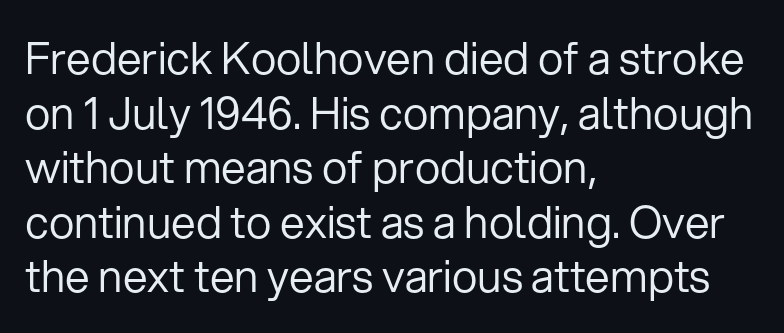
The image shows 44 px regular-weight sans-serif type, upright; set left-aligned, line spacing 1.24x, normal letter spacing, not underlined; low stroke contrast and a medium x-height.
